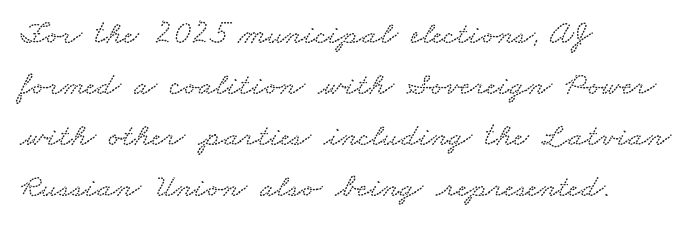
The image shows 33 px wide type; set left-aligned, normal line spacing (1.55x), normal letter spacing, not underlined; low stroke contrast and a small x-height.
